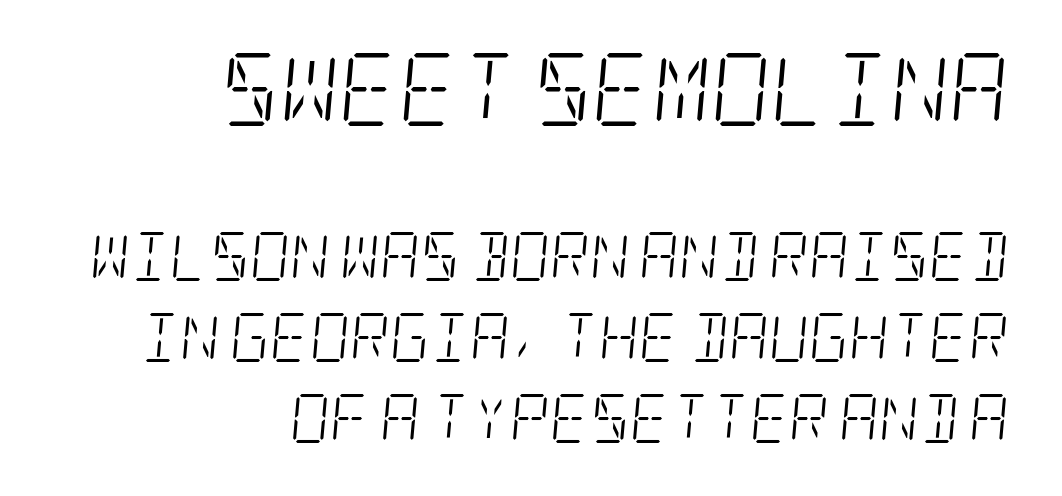
The image shows 73 px light, condensed serif type, italic (leaning right); set right-aligned, normal line spacing (1.65x), normal letter spacing, not underlined; the first (top) block is 1.49x larger; low stroke contrast and a large x-height.
